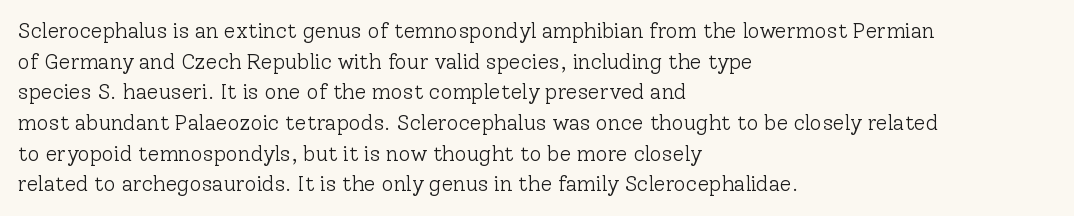
{"italic": "no", "bold": "no", "underline": "no", "align": "left", "line_spacing": "normal", "line_spacing_ratio": 1.46, "letter_spacing": "normal", "letter_spacing_em": 0.0, "glyph_px": 21}
